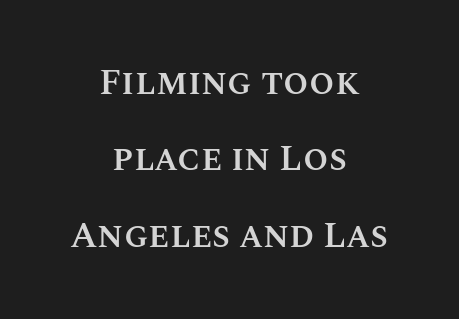
Q: Is the text bold? A: Semi-bold.
Q: Is the text italic (slanted)? A: No, it is upright.
Q: Is the text underlined? A: No.
Q: How is the paragraph aligned? A: Centered.
Q: Is the spacing between letters normal or unusually wide? A: Normal.
Q: Is the spacing between lines tight, normal or loose? A: Loose.
Q: Width (condensed, normal, or wide)? A: Normal.
Q: Stroke contrast? A: Medium.
Q: x-height? A: Large.
Q: Monospaced? A: No.
